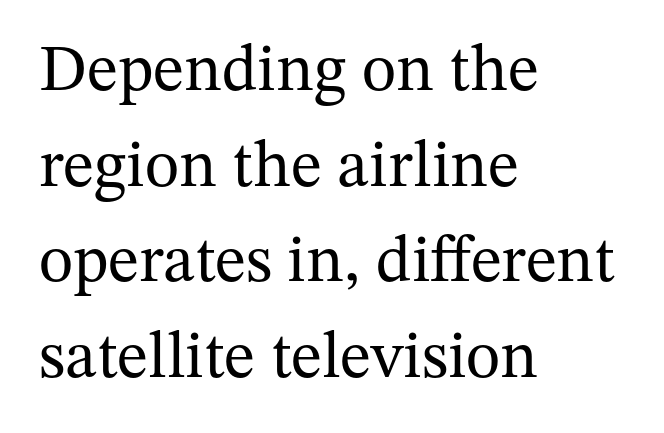
Is the block centered? No — it sits flush against the left margin. The cut favours lightness, reaching ordinary text weight at its darkest. The letters advance in unequal steps, a hallmark of proportional type. This block has exactly the height ordinary leading produces. A typesetter would label this face a serif.
